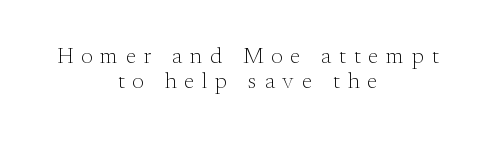
Both edges are ragged and mirror each other, which tells us the setting is centered. Honestly, the rows look squashed on top of each other. When letters stand straight like this, we call the style roman or upright. The font is comparable to plain body text, perhaps lighter. Substantial extra tracking has been applied to these lines. Has an underline been added? It has not.
